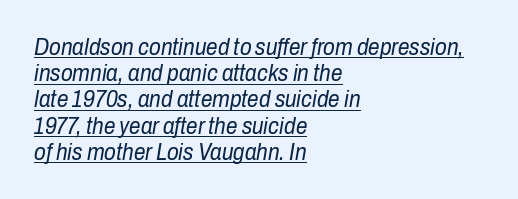
Q: Is the text bold? A: No.
Q: Is the text italic (slanted)? A: Yes, it leans right by about 10 degrees.
Q: Is the text underlined? A: Yes.
Q: How is the paragraph aligned? A: Left-aligned.
Q: Is the spacing between letters normal or unusually wide? A: Normal.
Q: Is the spacing between lines tight, normal or loose? A: Tight.
